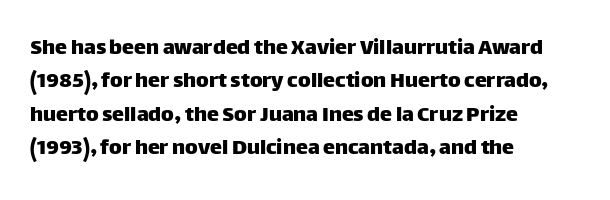
Style check: upright. Bare-footed words on every line. The passage shown has conventional tracking throughout. If you measured baseline to baseline, you'd find a middling distance. A student would call this left alignment; a typographer would say flush left, rag right.
